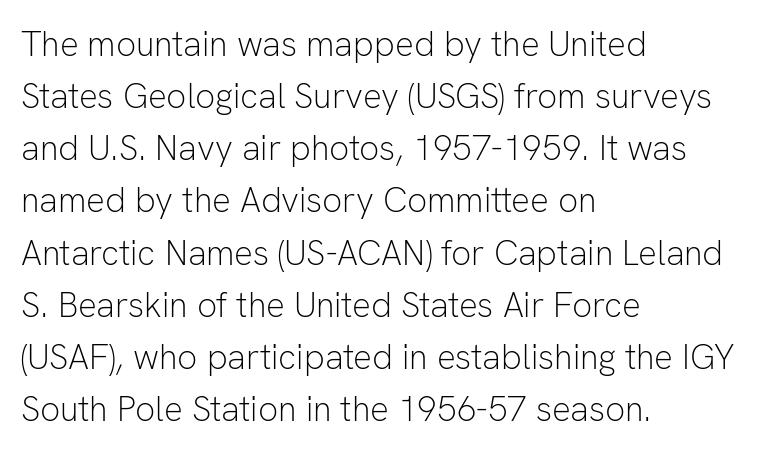
{"serif": "no", "italic": "no", "bold": "no", "weight": "light", "width": "normal", "stroke_contrast": "low", "x_height": "medium", "monospaced": "no", "underline": "no", "align": "left", "line_spacing": "normal", "line_spacing_ratio": 1.49, "letter_spacing": "normal", "letter_spacing_em": 0.0, "glyph_px": 35}
